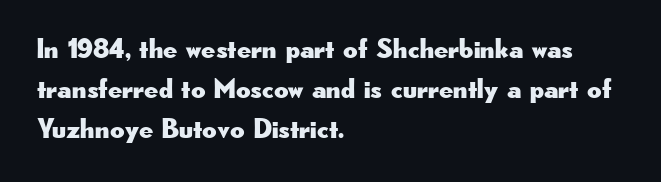
The vertical gap from one line to the next is medium. The specimen reads as upright at a glance. One-word summary of the alignment: left. Letterform terminals end flat and unadorned throughout the passage. You could call the tracking neutral — neither tight nor loose.
